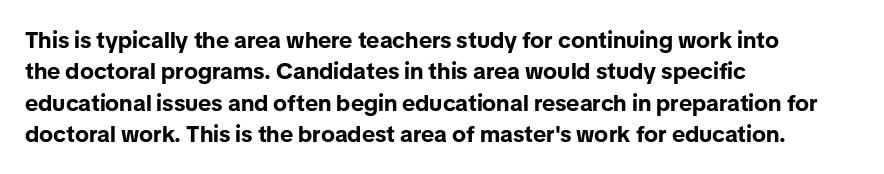
The image shows 23 px bold type, upright; set left-aligned, normal line spacing (1.36x), normal letter spacing, not underlined.
